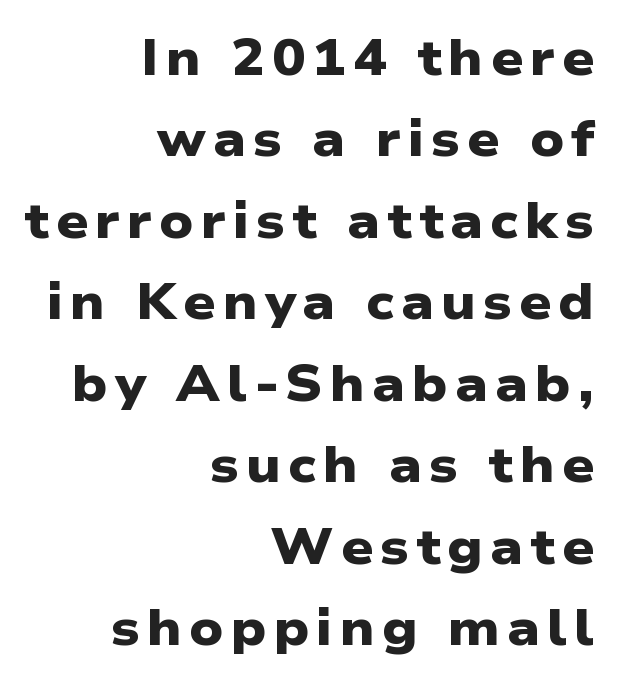
Q: Is the text bold? A: Yes.
Q: Is the typeface a serif or a sans-serif typeface? A: Sans-serif.
Q: Is the text underlined? A: No.
Q: How is the paragraph aligned? A: Right-aligned.
Q: Is the spacing between lines tight, normal or loose? A: Normal.
Q: Width (condensed, normal, or wide)? A: Wide.
Q: Stroke contrast? A: Low.
Q: x-height? A: Medium.
Q: Monospaced? A: No.
